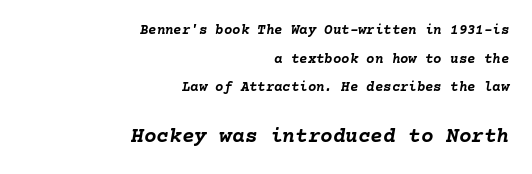
The image shows 21 px bold type, italic (leaning right); set right-aligned, loose line spacing (2.04x), normal letter spacing, not underlined; the second (bottom) block is 1.5x larger.
